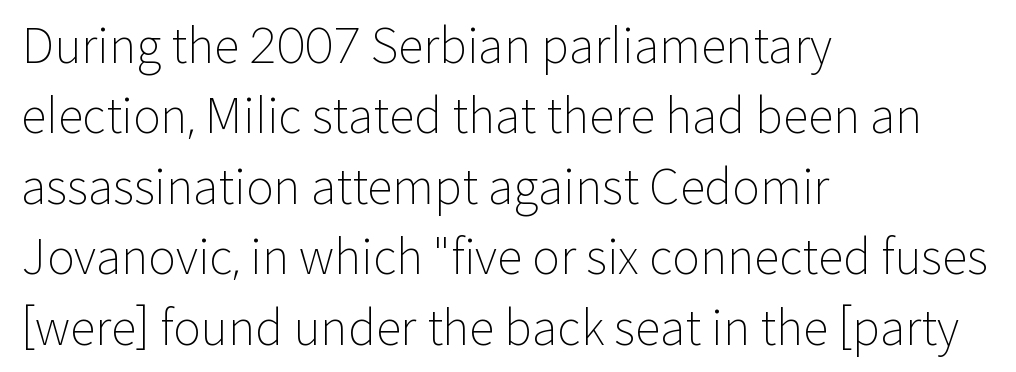
Q: Is the text bold? A: No.
Q: Is the text italic (slanted)? A: No, it is upright.
Q: Is the typeface a serif or a sans-serif typeface? A: Sans-serif.
Q: Is the text underlined? A: No.
Q: How is the paragraph aligned? A: Left-aligned.
Q: Is the spacing between letters normal or unusually wide? A: Normal.
Q: Is the spacing between lines tight, normal or loose? A: Normal.
Q: Width (condensed, normal, or wide)? A: Normal.
Q: Stroke contrast? A: Low.
Q: x-height? A: Medium.
Q: Monospaced? A: No.
